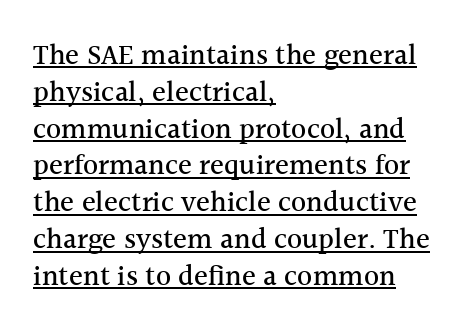
These lines are rendered in a variable-pitch font. The axis of the letterforms is exactly vertical. Every row of glyphs begins at an identical x-position on the left. Every word sits above its own underline. Leading: standard. Each letter's strokes conclude with small projecting serifs.
